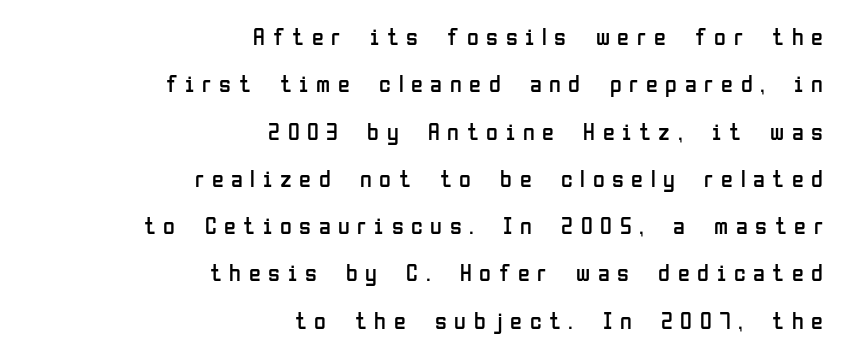
The image shows 24 px text type, upright; set right-aligned, loose line spacing (1.97x), unusually wide letter spacing (+0.32 em), not underlined.
